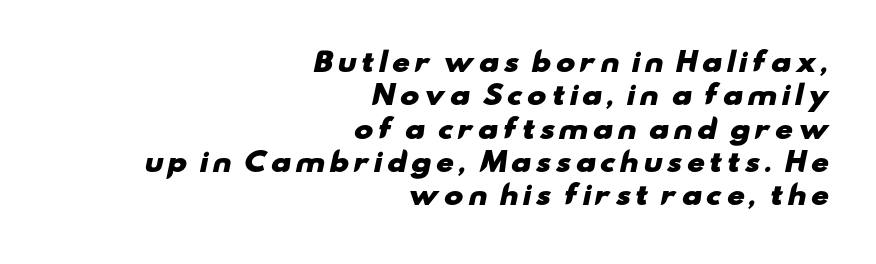
Q: Is the text bold? A: Yes.
Q: Is the text underlined? A: No.
Q: How is the paragraph aligned? A: Right-aligned.
Q: Is the spacing between lines tight, normal or loose? A: Normal.
